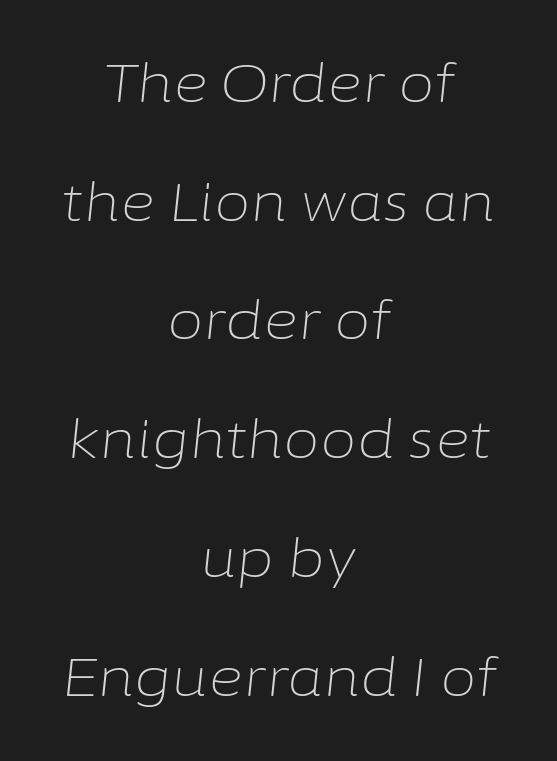
The image shows 53 px light type, italic (leaning right); set centered, loose line spacing (2.24x), normal letter spacing, not underlined; low stroke contrast and a medium x-height.
